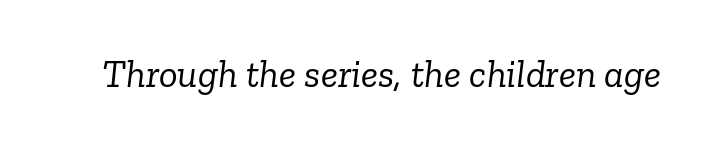
{"serif": "yes", "italic": "yes", "lean": "right", "slant_degrees": 6, "bold": "no", "weight": "light", "width": "normal", "stroke_contrast": "low", "x_height": "medium", "monospaced": "no", "underline": "no", "letter_spacing": "normal", "letter_spacing_em": 0.0, "glyph_px": 39}
